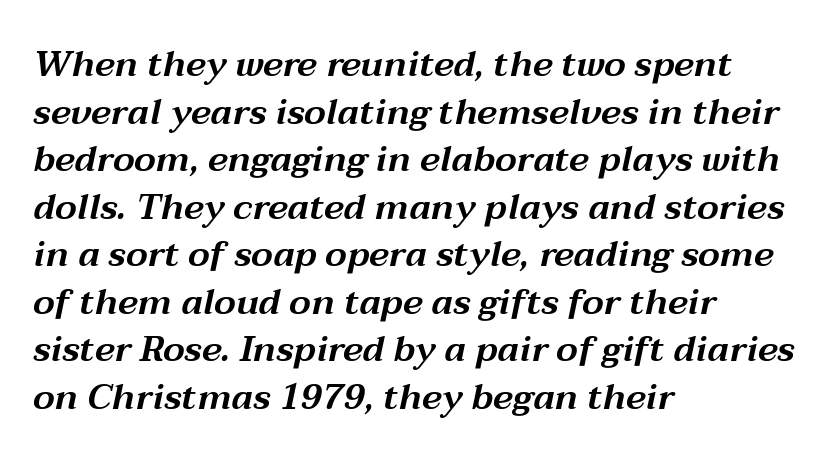
{"italic": "yes", "lean": "right", "slant_degrees": 12, "width": "wide", "stroke_contrast": "medium", "x_height": "medium", "monospaced": "no", "underline": "no", "align": "left", "line_spacing": "normal", "line_spacing_ratio": 1.32, "letter_spacing": "normal", "letter_spacing_em": 0.0, "glyph_px": 36}
